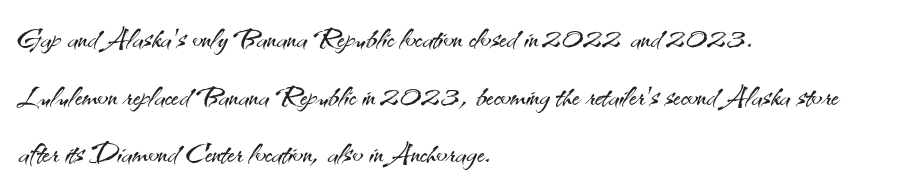
{"serif": "no", "bold": "no", "weight": "light", "width": "normal", "stroke_contrast": "medium", "x_height": "small", "monospaced": "no", "underline": "no", "align": "left", "line_spacing": "normal", "line_spacing_ratio": 1.44, "letter_spacing": "normal", "letter_spacing_em": 0.0, "glyph_px": 40}
